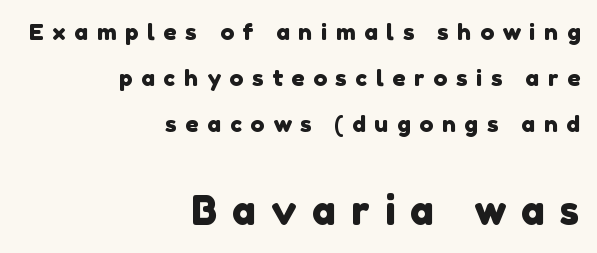
The image shows 40 px sans-serif type; set right-aligned, loose line spacing (1.99x), unusually wide letter spacing (+0.38 em), not underlined; the second (bottom) block is 1.74x larger; low stroke contrast and a medium x-height.
